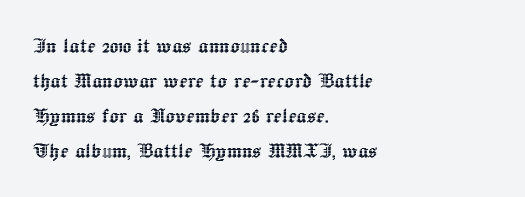
The rendering uses a moderate line-height, typical for paragraphs. A typesetter would call this zero additional tracking. Teacher's note: observe the even left margin — that is flush-left alignment. The string is rendered with underlining switched off. Posture: straight, roman, zero tilt.
